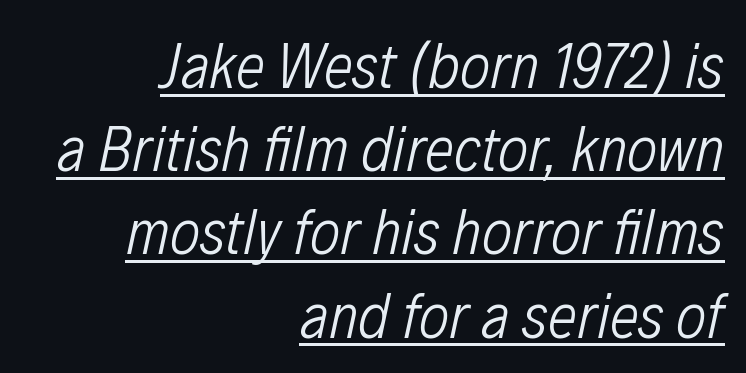
{"italic": "yes", "lean": "right", "slant_degrees": 12, "bold": "no", "weight": "light", "width": "condensed", "stroke_contrast": "low", "x_height": "medium", "monospaced": "no", "underline": "yes", "align": "right", "line_spacing": "normal", "line_spacing_ratio": 1.28, "letter_spacing": "normal", "letter_spacing_em": 0.0, "glyph_px": 65}
